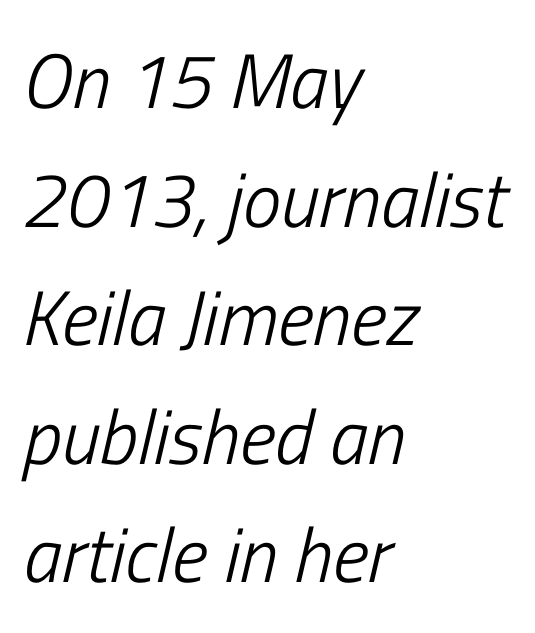
Q: Is the text bold? A: No.
Q: Is the text italic (slanted)? A: Yes, it leans right by about 13 degrees.
Q: Is the text underlined? A: No.
Q: How is the paragraph aligned? A: Left-aligned.
Q: Is the spacing between letters normal or unusually wide? A: Normal.
Q: Is the spacing between lines tight, normal or loose? A: Normal.
Q: Width (condensed, normal, or wide)? A: Condensed.
Q: Stroke contrast? A: Low.
Q: x-height? A: Medium.
Q: Monospaced? A: No.
